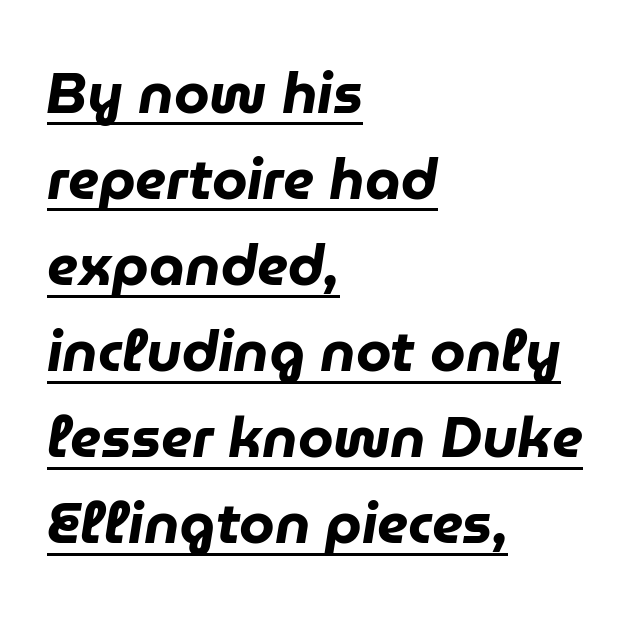
Q: Is the text bold? A: Yes.
Q: Is the text italic (slanted)? A: Yes, it leans right by about 9 degrees.
Q: Is the text underlined? A: Yes.
Q: How is the paragraph aligned? A: Left-aligned.
Q: Is the spacing between letters normal or unusually wide? A: Normal.
Q: Is the spacing between lines tight, normal or loose? A: Normal.
Q: Width (condensed, normal, or wide)? A: Normal.
Q: Stroke contrast? A: Low.
Q: x-height? A: Medium.
Q: Monospaced? A: No.
